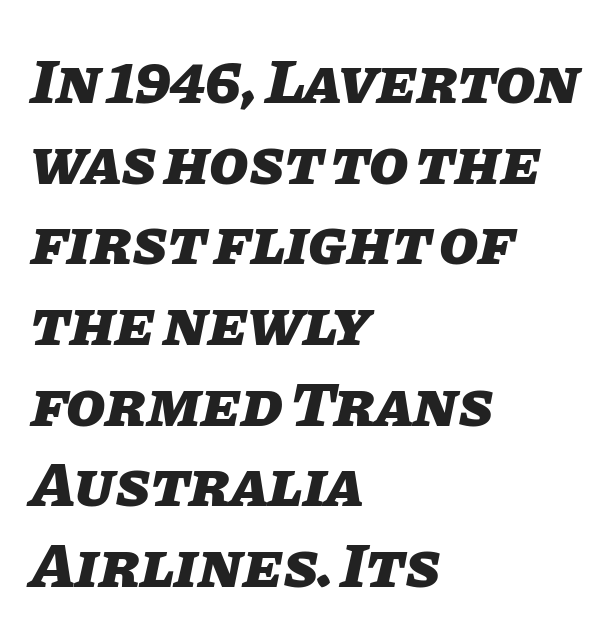
The image shows 64 px heavy type, italic (leaning right); set left-aligned, normal line spacing (1.26x), normal letter spacing, not underlined; low stroke contrast and a large x-height.
